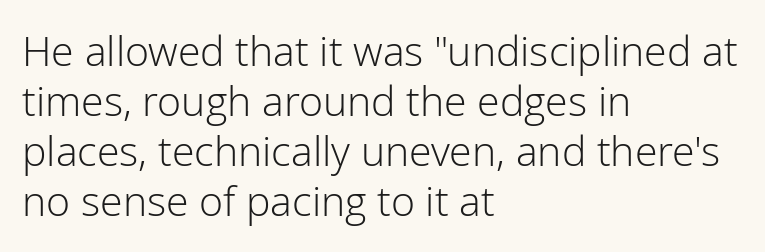
On a weight scale, this lands at 450 or below. A typesetter would call this proportional, since set widths differ per character. The letters stand straight up with perfectly vertical stems. Nothing unusual about the tracking: characters are spaced as the font intends. This rendering employs a face without finishing strokes, i.e., a sans-serif.
